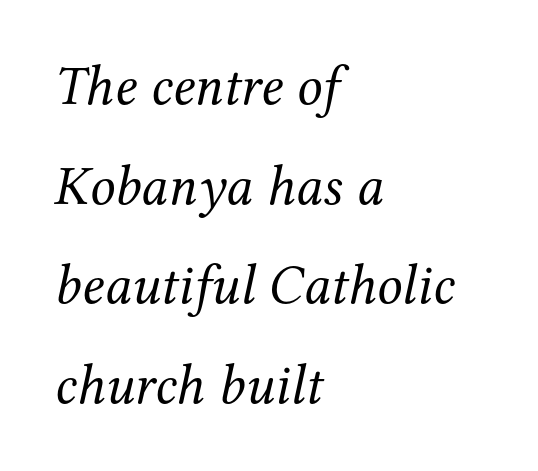
Horizontally, the lines are justified to the leading edge only. Nobody drew a line under any word here. Glyph-to-glyph distance matches everyday printed text. The letters carry serifs — small finishing strokes at the ends of their stems. On a weight scale, this lands at 450 or below.
